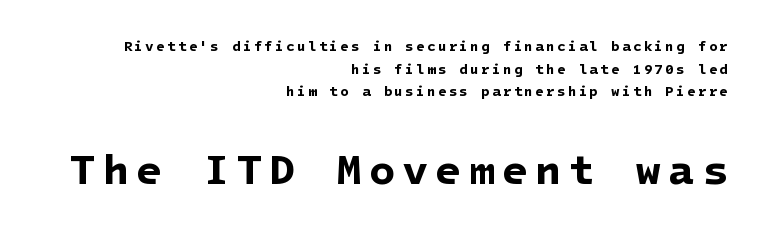
Does the bottom block carry the larger type? Yes, it does. Horizontal bands of white between lines are of average thickness. Type style note: lacks serifs. Its strokes are broad and dark, the hallmark of bold type. The area under the type is left untouched.
